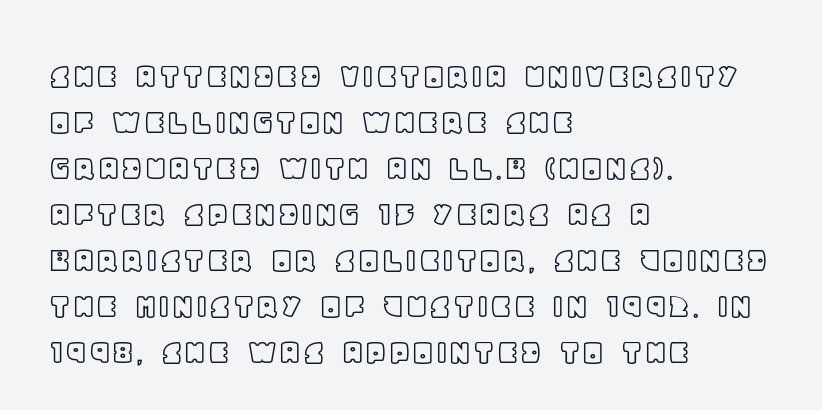
In CSS terms this would be text-align: left. Looks like regular typesetting: each glyph gets only the width it needs. The letters sit at their default tracking, neither squeezed nor spread. Clear beneath every line of the passage.
